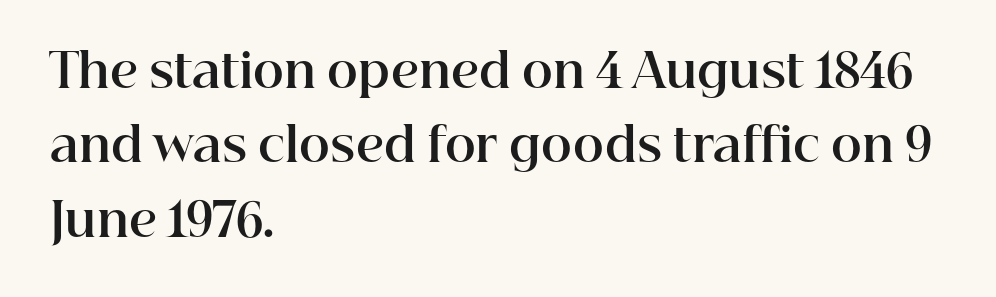
{"serif": "yes", "italic": "no", "bold": "yes", "weight": "bold", "width": "normal", "stroke_contrast": "high", "x_height": "medium", "monospaced": "no", "underline": "no", "align": "left", "line_spacing": "normal", "line_spacing_ratio": 1.58, "letter_spacing": "normal", "letter_spacing_em": 0.0, "glyph_px": 47}
